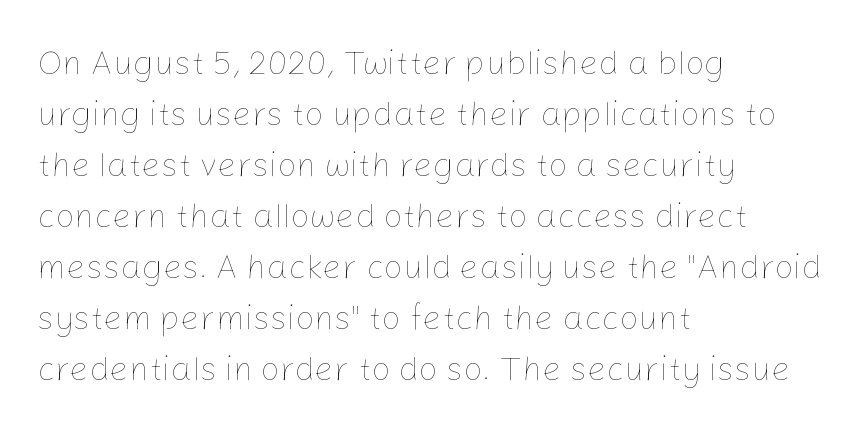
The image shows 34 px thin type, upright; set left-aligned, normal line spacing (1.5x), normal letter spacing, not underlined; low stroke contrast and a medium x-height.
